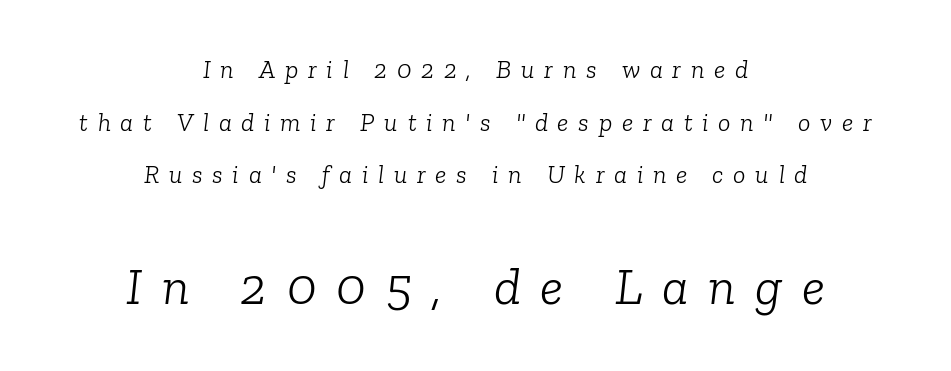
{"serif": "yes", "italic": "yes", "lean": "right", "slant_degrees": 6, "bold": "no", "weight": "light", "width": "normal", "stroke_contrast": "low", "x_height": "medium", "monospaced": "no", "underline": "no", "align": "center", "line_spacing": "loose", "line_spacing_ratio": 2.02, "letter_spacing": "wide", "letter_spacing_em": 0.37, "larger_block": "second", "size_ratio": 2.04, "glyph_px": 53}
